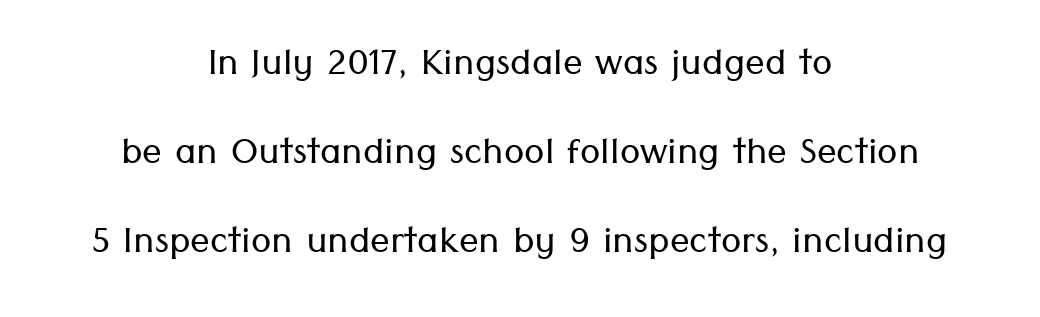
Q: Is the text bold? A: No.
Q: Is the text italic (slanted)? A: No, it is upright.
Q: Is the typeface a serif or a sans-serif typeface? A: Sans-serif.
Q: Is the text underlined? A: No.
Q: How is the paragraph aligned? A: Centered.
Q: Is the spacing between letters normal or unusually wide? A: Normal.
Q: Width (condensed, normal, or wide)? A: Normal.
Q: Stroke contrast? A: Low.
Q: x-height? A: Medium.
Q: Monospaced? A: No.
